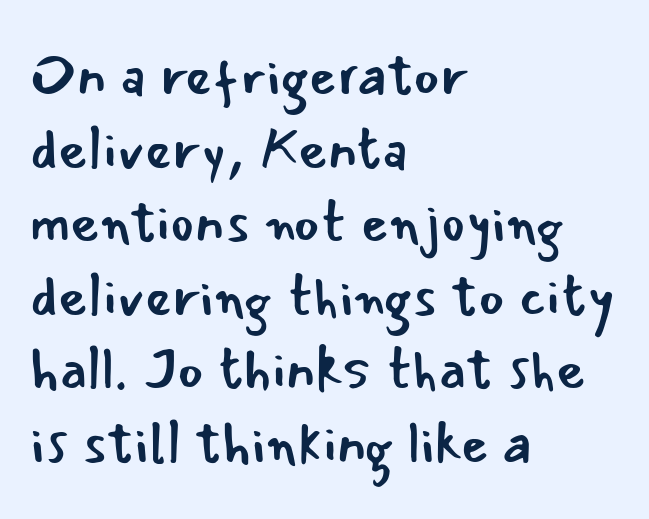
{"serif": "no", "italic": "no", "bold": "no", "weight": "regular", "width": "normal", "stroke_contrast": "low", "x_height": "small", "monospaced": "no", "underline": "no", "align": "left", "line_spacing": "normal", "line_spacing_ratio": 1.29, "letter_spacing": "normal", "letter_spacing_em": 0.0, "glyph_px": 57}
